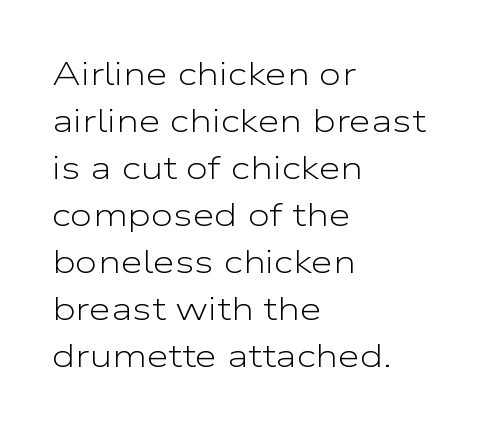
To sum up the face: it is a sans, with no serifs. Every row of glyphs begins at an identical x-position on the left. There is no visible air inserted between adjacent glyphs. Descenders are the only things crossing below the line. The font's upright variant was chosen for this text. The font is comparable to plain body text, perhaps lighter.
